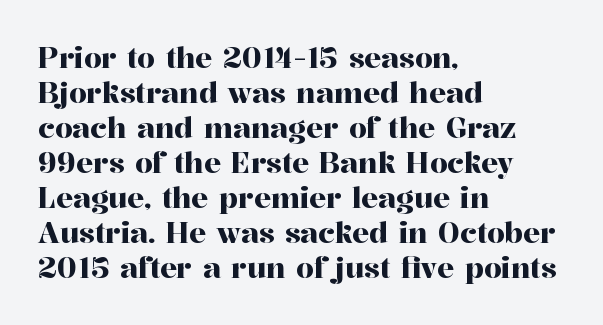
Q: Is the text italic (slanted)? A: No, it is upright.
Q: Is the typeface a serif or a sans-serif typeface? A: Serif.
Q: Is the text underlined? A: No.
Q: How is the paragraph aligned? A: Left-aligned.
Q: Is the spacing between letters normal or unusually wide? A: Normal.
Q: Is the spacing between lines tight, normal or loose? A: Normal.
Q: Width (condensed, normal, or wide)? A: Normal.
Q: Stroke contrast? A: High.
Q: x-height? A: Medium.
Q: Monospaced? A: No.
